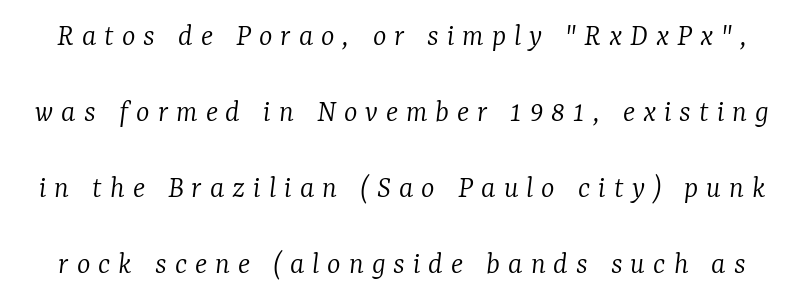
Q: Is the text bold? A: No.
Q: Is the text italic (slanted)? A: Yes, it leans right by about 7 degrees.
Q: Is the typeface a serif or a sans-serif typeface? A: Serif.
Q: Is the text underlined? A: No.
Q: Is the spacing between letters normal or unusually wide? A: Unusually wide.
Q: Is the spacing between lines tight, normal or loose? A: Loose.
Q: Width (condensed, normal, or wide)? A: Normal.
Q: Stroke contrast? A: Low.
Q: x-height? A: Medium.
Q: Monospaced? A: No.
